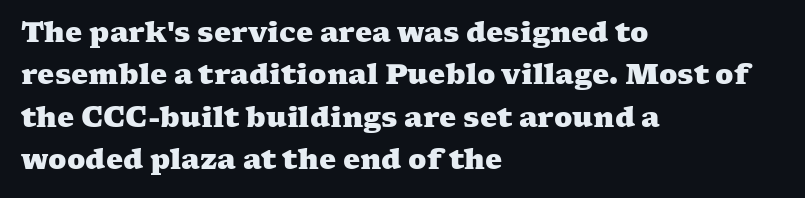
Q: Is the text bold? A: Yes.
Q: Is the text underlined? A: No.
Q: How is the paragraph aligned? A: Left-aligned.
Q: Is the spacing between letters normal or unusually wide? A: Normal.
Q: Is the spacing between lines tight, normal or loose? A: Normal.
